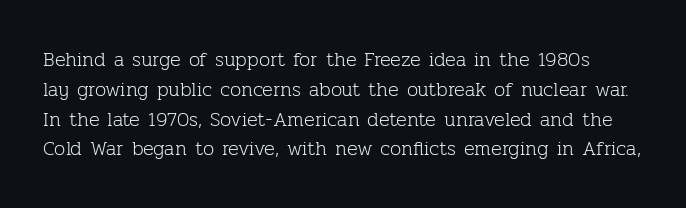
Q: Is the text bold? A: No.
Q: Is the text italic (slanted)? A: No, it is upright.
Q: Is the text underlined? A: No.
Q: Is the spacing between letters normal or unusually wide? A: Normal.
Q: Is the spacing between lines tight, normal or loose? A: Normal.
